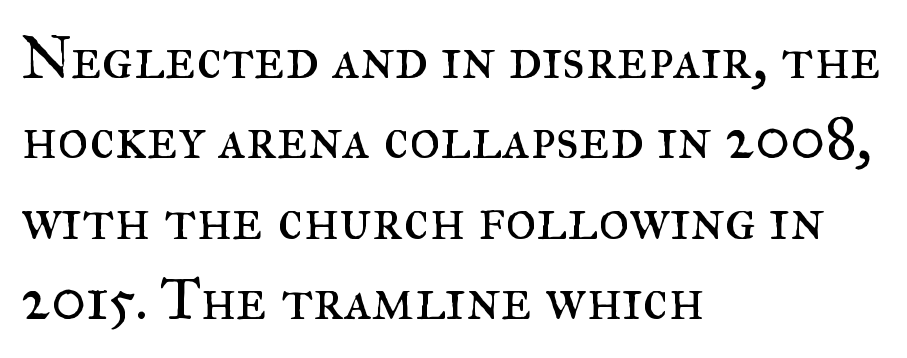
Q: Is the text bold? A: No.
Q: Is the text italic (slanted)? A: No, it is upright.
Q: Is the typeface a serif or a sans-serif typeface? A: Serif.
Q: Is the text underlined? A: No.
Q: How is the paragraph aligned? A: Left-aligned.
Q: Is the spacing between letters normal or unusually wide? A: Normal.
Q: Is the spacing between lines tight, normal or loose? A: Normal.
Q: Width (condensed, normal, or wide)? A: Normal.
Q: Stroke contrast? A: Medium.
Q: x-height? A: Small.
Q: Monospaced? A: No.
